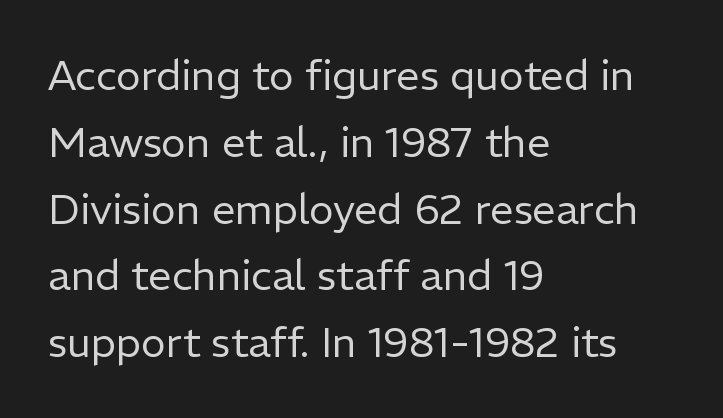
{"serif": "no", "italic": "no", "bold": "no", "weight": "regular", "width": "normal", "stroke_contrast": "low", "x_height": "medium", "monospaced": "no", "underline": "no", "align": "left", "line_spacing": "normal", "line_spacing_ratio": 1.59, "letter_spacing": "normal", "letter_spacing_em": 0.0, "glyph_px": 42}
